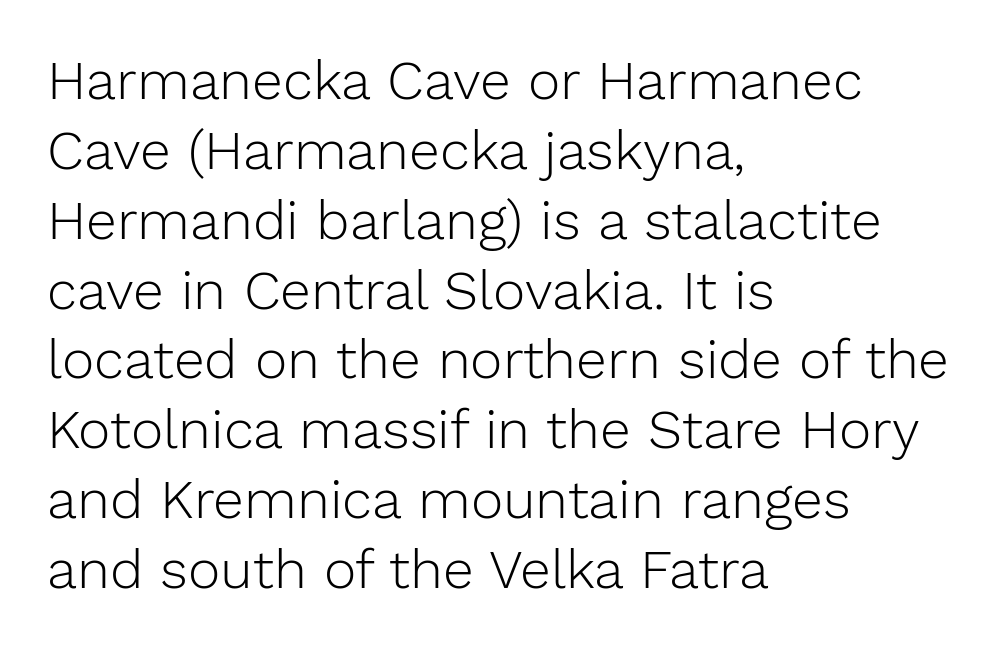
Anything drawn beneath the words? Only blank space. The type is set solid horizontally, with unmodified tracking. Notice how the passage keeps a crisp vertical edge on the left only. Style check: upright.
